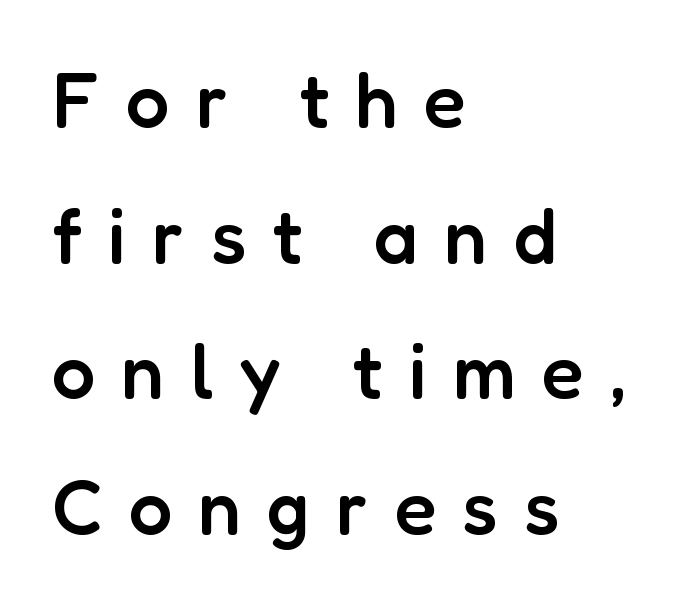
The image shows 77 px semibold sans-serif type, upright; set left-aligned, line spacing 1.76x, unusually wide letter spacing (+0.34 em), not underlined; low stroke contrast and a medium x-height.
